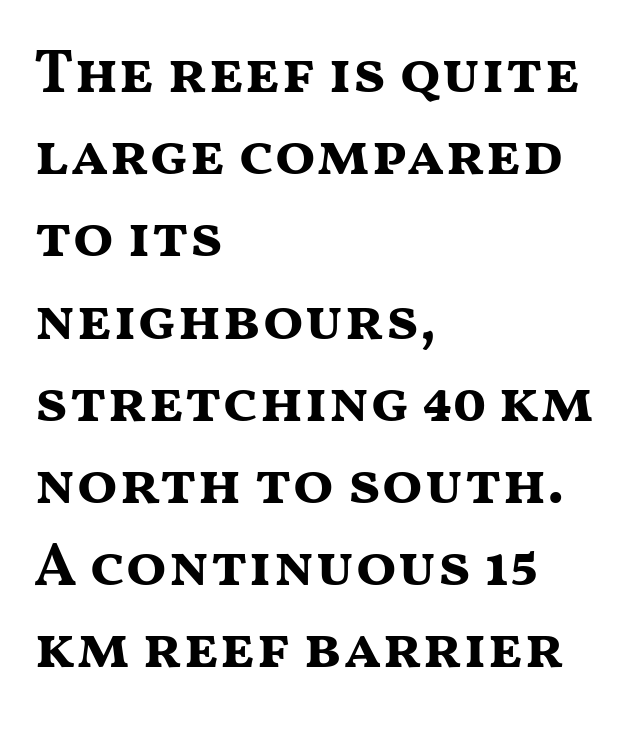
{"serif": "no", "italic": "no", "bold": "yes", "weight": "bold", "width": "wide", "stroke_contrast": "medium", "x_height": "medium", "monospaced": "no", "underline": "no", "align": "left", "line_spacing": "normal", "line_spacing_ratio": 1.37, "letter_spacing": "normal", "letter_spacing_em": 0.0, "glyph_px": 60}
